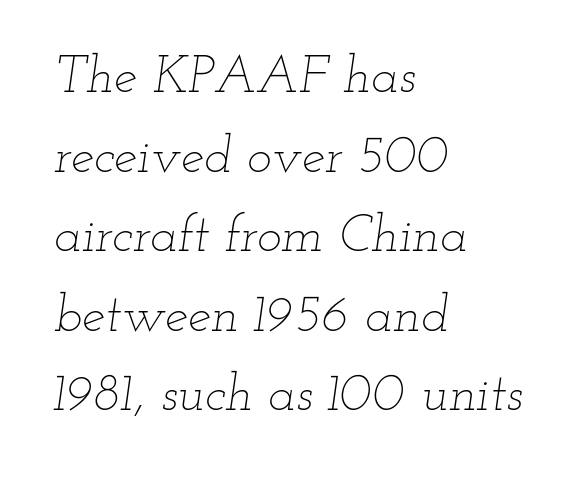
The image shows 52 px thin, wide type, italic (leaning right); set left-aligned, normal line spacing (1.53x), normal letter spacing, not underlined; low stroke contrast and a small x-height.
